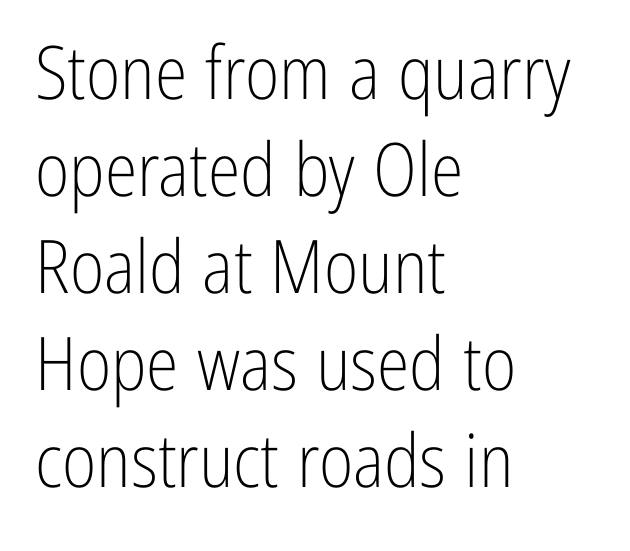
Q: Is the text bold? A: No.
Q: Is the text italic (slanted)? A: No, it is upright.
Q: Is the typeface a serif or a sans-serif typeface? A: Sans-serif.
Q: Is the text underlined? A: No.
Q: How is the paragraph aligned? A: Left-aligned.
Q: Is the spacing between letters normal or unusually wide? A: Normal.
Q: Is the spacing between lines tight, normal or loose? A: Normal.
Q: Width (condensed, normal, or wide)? A: Condensed.
Q: Stroke contrast? A: Low.
Q: x-height? A: Medium.
Q: Monospaced? A: No.
